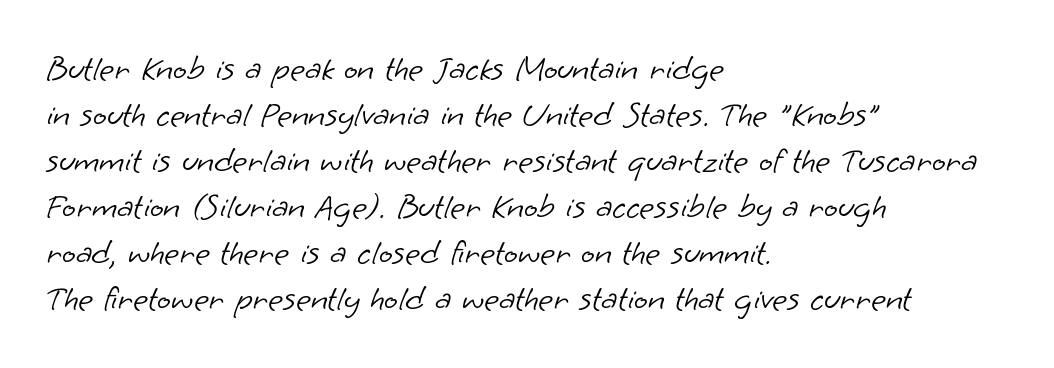
Q: Is the text bold? A: No.
Q: Is the typeface a serif or a sans-serif typeface? A: Sans-serif.
Q: Is the text underlined? A: No.
Q: How is the paragraph aligned? A: Left-aligned.
Q: Is the spacing between letters normal or unusually wide? A: Normal.
Q: Is the spacing between lines tight, normal or loose? A: Normal.
Q: Width (condensed, normal, or wide)? A: Normal.
Q: Stroke contrast? A: Low.
Q: x-height? A: Small.
Q: Monospaced? A: No.
